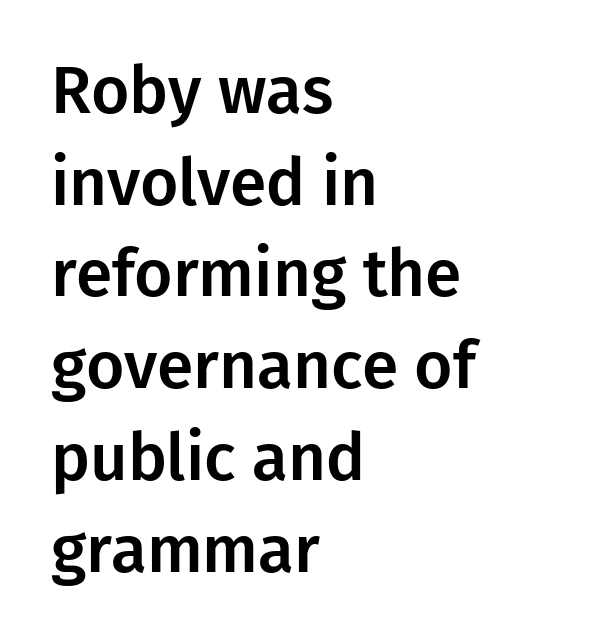
Looks like regular typesetting: each glyph gets only the width it needs. It's the straight-up-and-down kind of type. Are there feet on the stems? There aren't — it's a sans. The line-height multiplier appears to be the usual default. These lines keep a tight, regular rhythm from letter to letter. The passage shown is not underscored anywhere.
